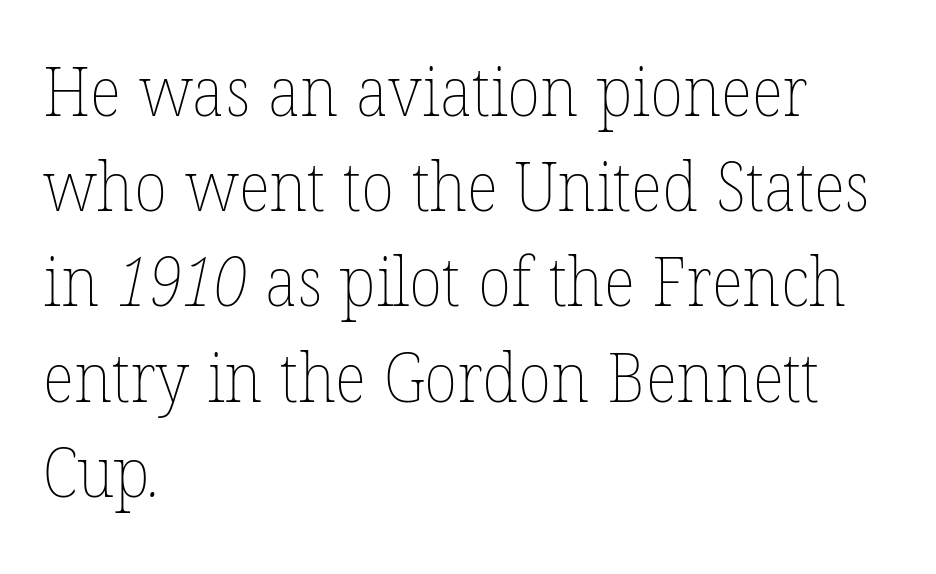
{"bold": "no", "weight": "thin", "width": "normal", "stroke_contrast": "low", "x_height": "medium", "monospaced": "no", "underline": "no", "align": "left", "line_spacing": "normal", "line_spacing_ratio": 1.4, "letter_spacing": "normal", "letter_spacing_em": 0.0, "glyph_px": 68}
